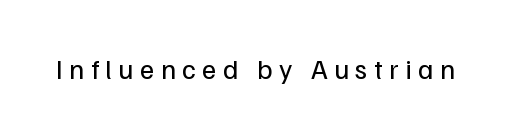
Q: Is the text bold? A: No.
Q: Is the text italic (slanted)? A: No, it is upright.
Q: Is the typeface a serif or a sans-serif typeface? A: Sans-serif.
Q: Is the text underlined? A: No.
Q: Is the spacing between letters normal or unusually wide? A: Unusually wide.
Q: Width (condensed, normal, or wide)? A: Normal.
Q: Stroke contrast? A: Low.
Q: x-height? A: Medium.
Q: Monospaced? A: No.
